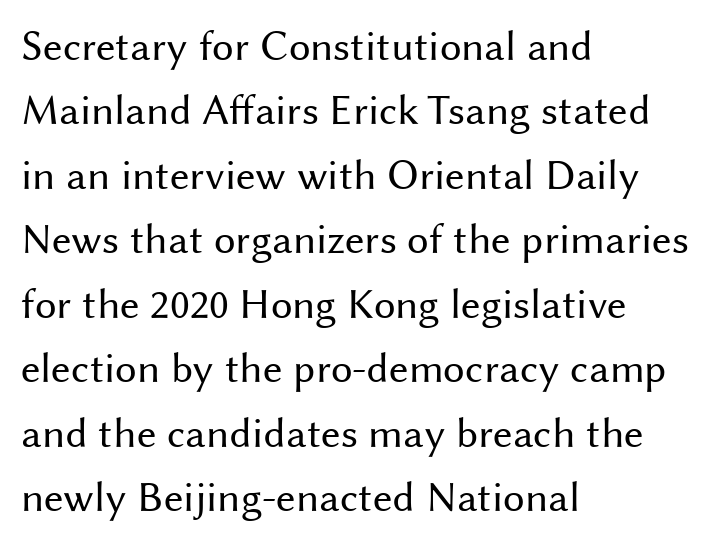
{"serif": "no", "italic": "no", "bold": "no", "weight": "regular", "width": "normal", "stroke_contrast": "medium", "x_height": "medium", "monospaced": "no", "underline": "no", "align": "left", "line_spacing": "normal", "line_spacing_ratio": 1.5, "letter_spacing": "normal", "letter_spacing_em": 0.0, "glyph_px": 43}
